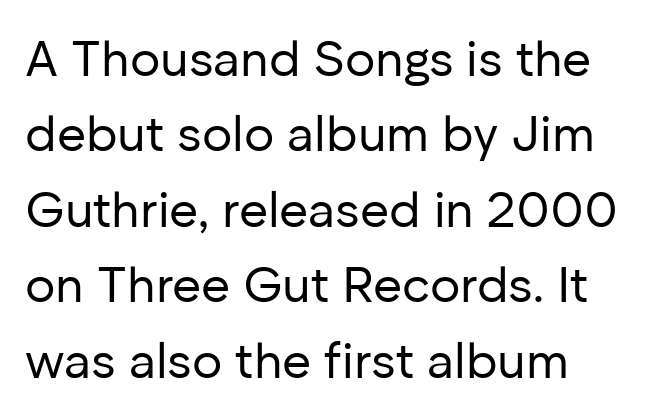
The image shows 50 px regular-weight sans-serif type, upright; set left-aligned, normal line spacing (1.51x), normal letter spacing, not underlined; low stroke contrast and a medium x-height.
